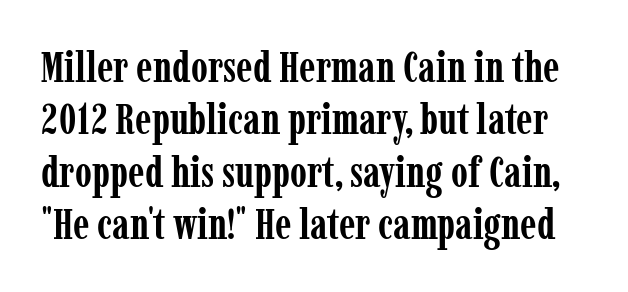
The image shows 43 px semibold, condensed serif type, upright; set line spacing 1.22x, normal letter spacing, not underlined; low stroke contrast and a medium x-height.
